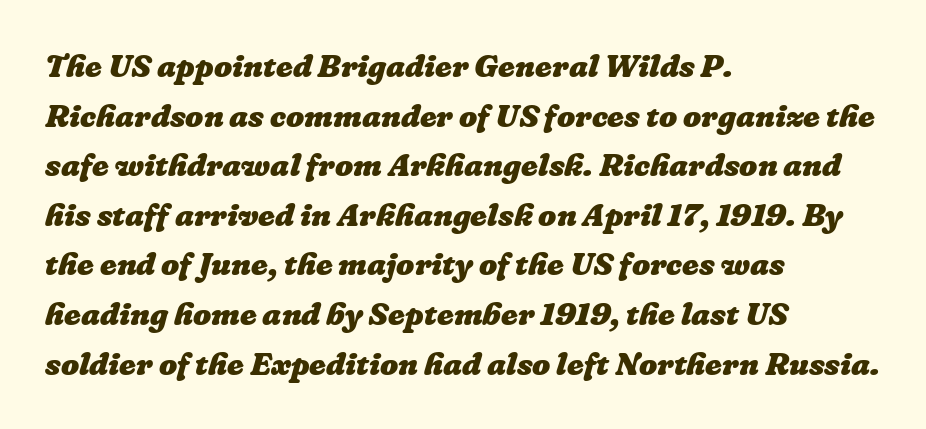
The image shows 32 px heavy type; set left-aligned, normal line spacing (1.55x), normal letter spacing, not underlined; low stroke contrast and a medium x-height.
